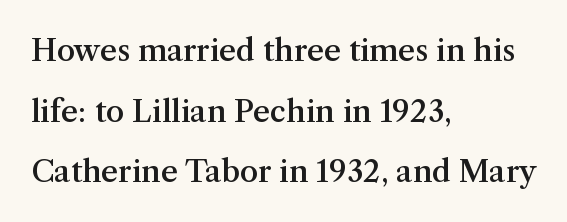
The image shows 30 px semibold serif type, upright; set left-aligned, loose line spacing (2.02x), normal letter spacing, not underlined; medium stroke contrast and a medium x-height.
